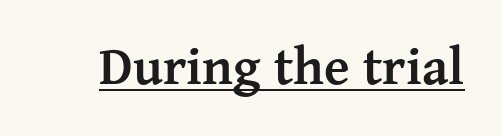
The image shows 53 px semibold serif type, upright; set normal letter spacing, underlined; medium stroke contrast and a medium x-height.
